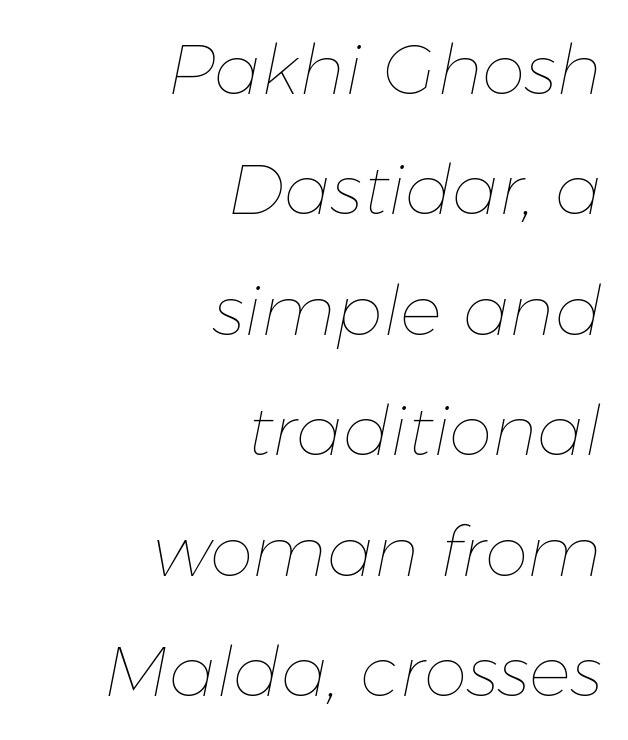
Q: Is the text bold? A: No.
Q: Is the text italic (slanted)? A: Yes, it leans right by about 11 degrees.
Q: Is the text underlined? A: No.
Q: How is the paragraph aligned? A: Right-aligned.
Q: Is the spacing between letters normal or unusually wide? A: Normal.
Q: Width (condensed, normal, or wide)? A: Normal.
Q: Stroke contrast? A: Low.
Q: x-height? A: Medium.
Q: Monospaced? A: No.
